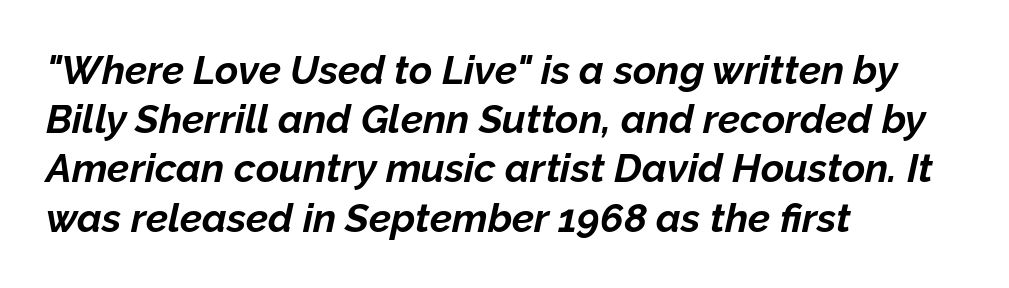
Q: Is the text bold? A: Yes.
Q: Is the text italic (slanted)? A: Yes, it leans right by about 12 degrees.
Q: Is the text underlined? A: No.
Q: How is the paragraph aligned? A: Left-aligned.
Q: Is the spacing between letters normal or unusually wide? A: Normal.
Q: Width (condensed, normal, or wide)? A: Normal.
Q: Stroke contrast? A: Low.
Q: x-height? A: Medium.
Q: Monospaced? A: No.
